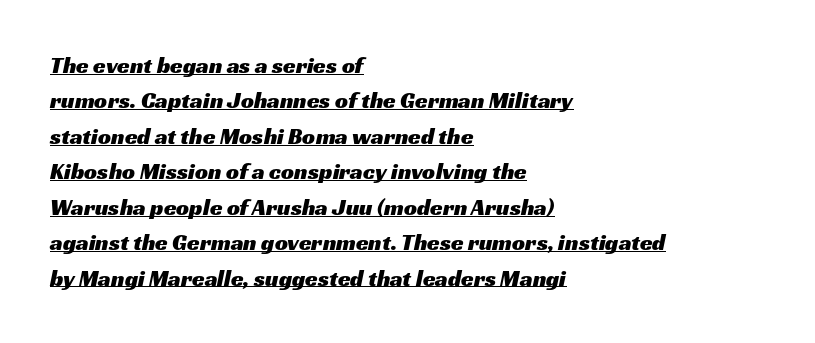
Q: Is the text underlined? A: Yes.
Q: How is the paragraph aligned? A: Left-aligned.
Q: Is the spacing between letters normal or unusually wide? A: Normal.
Q: Is the spacing between lines tight, normal or loose? A: Normal.
